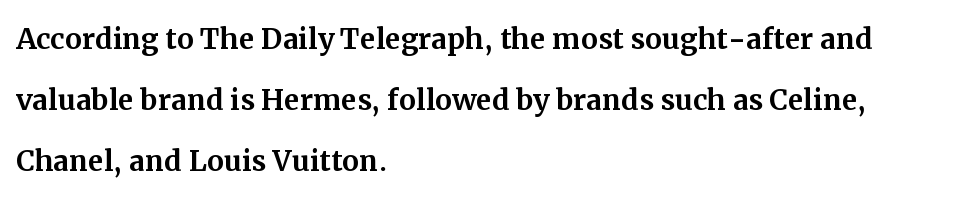
The image shows 38 px serif type, upright; set left-aligned, normal line spacing (1.6x), normal letter spacing, not underlined; medium stroke contrast and a medium x-height.
